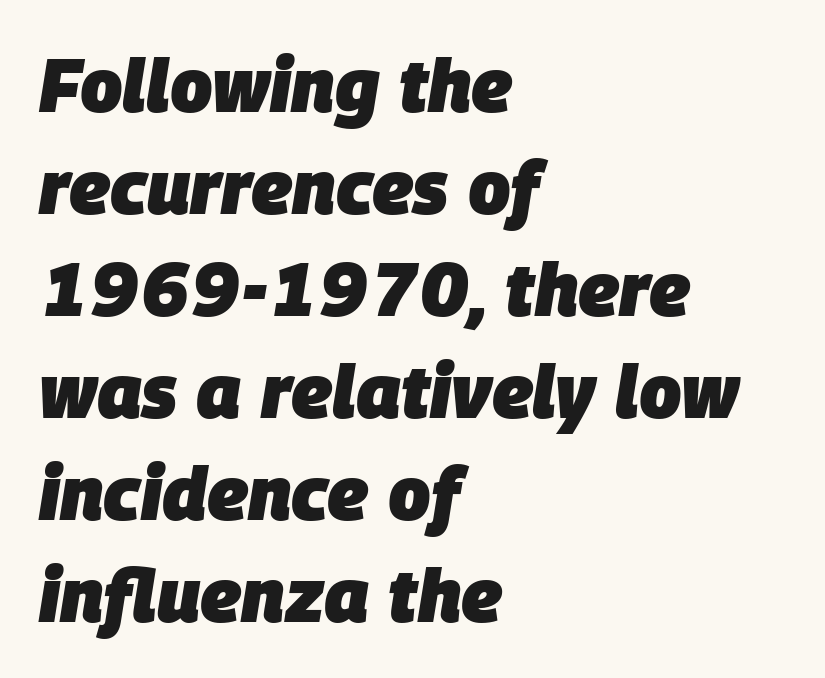
{"italic": "yes", "lean": "right", "slant_degrees": 9, "bold": "yes", "weight": "heavy", "width": "normal", "stroke_contrast": "low", "x_height": "large", "monospaced": "no", "underline": "no", "align": "left", "line_spacing": "normal", "line_spacing_ratio": 1.36, "letter_spacing": "normal", "letter_spacing_em": 0.0, "glyph_px": 75}
